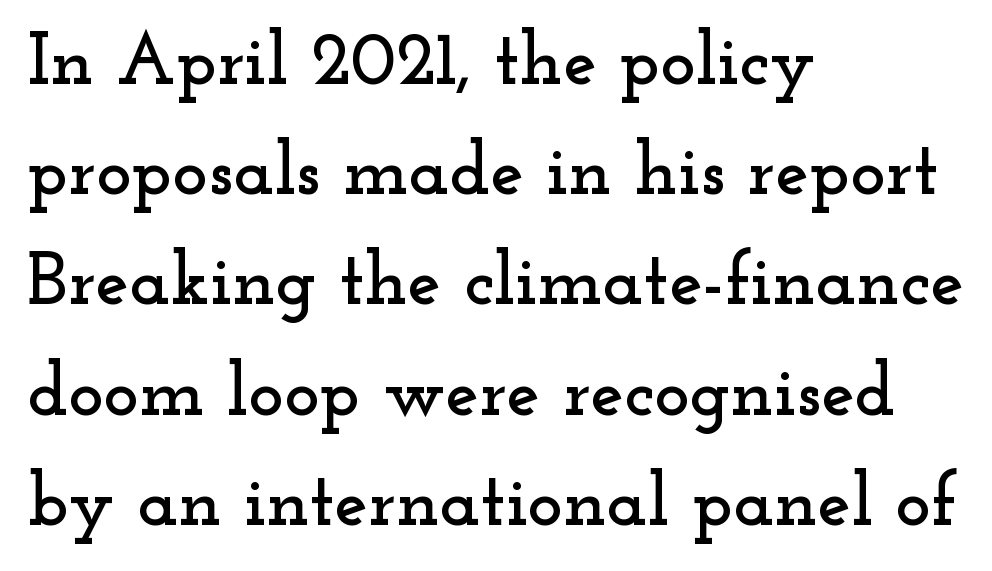
{"serif": "yes", "italic": "no", "width": "wide", "stroke_contrast": "low", "x_height": "small", "monospaced": "no", "underline": "no", "align": "left", "line_spacing": "normal", "line_spacing_ratio": 1.47, "letter_spacing": "normal", "letter_spacing_em": 0.0, "glyph_px": 75}
